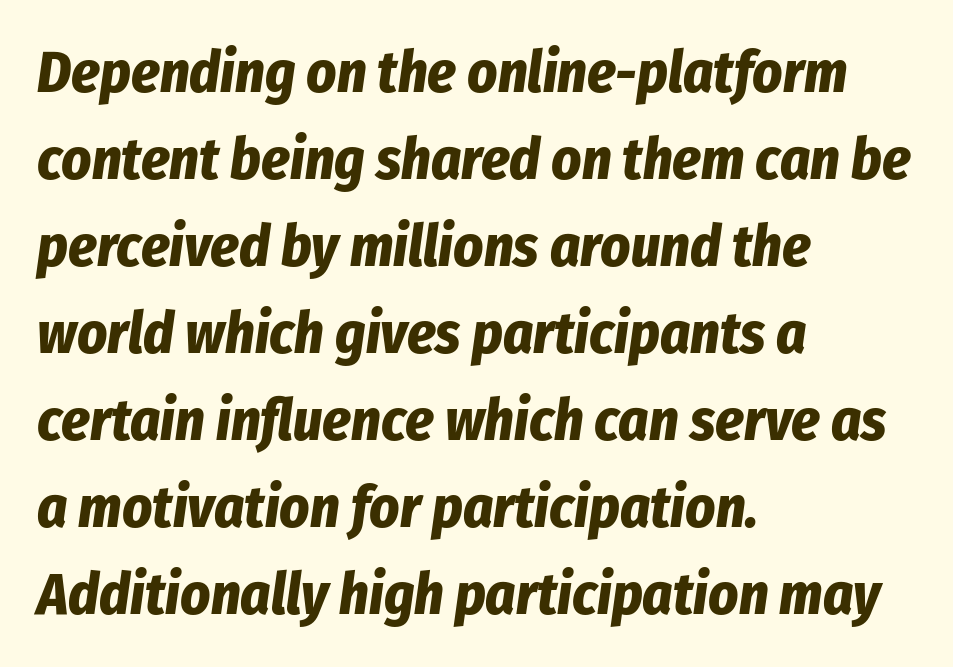
These lines sit exactly where default settings would place them. Is this a fixed-width face? No — the glyphs have proportional, varying widths. How are the letters spaced? Ordinarily, with no added tracking. The space beneath each line is pristine and unruled.
